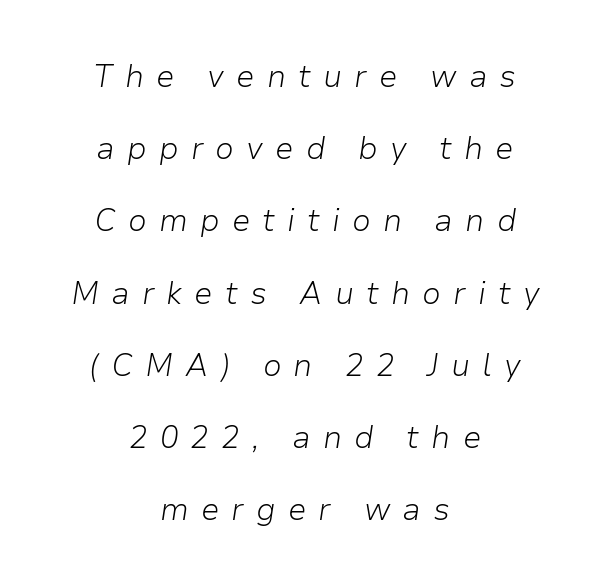
{"italic": "yes", "lean": "right", "slant_degrees": 9, "bold": "no", "weight": "light", "width": "normal", "stroke_contrast": "low", "x_height": "medium", "monospaced": "no", "underline": "no", "align": "center", "line_spacing": "loose", "line_spacing_ratio": 2.33, "letter_spacing": "wide", "letter_spacing_em": 0.39, "glyph_px": 31}
